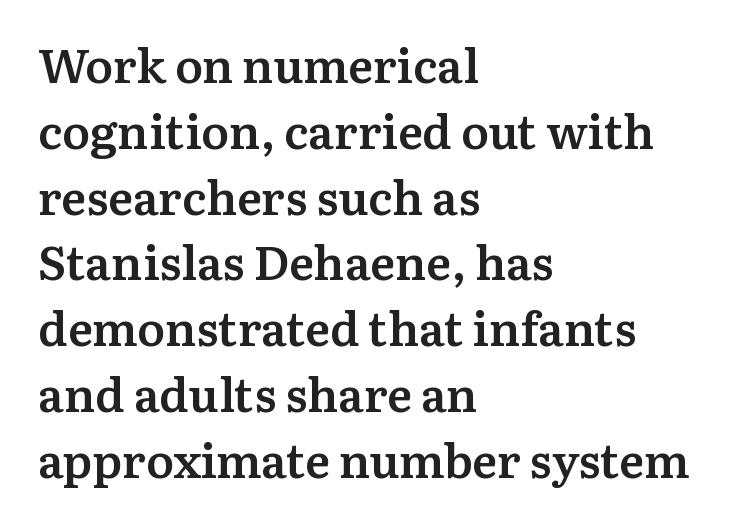
Every letter is mildly thick-stroked: semibold rather than bold. The block of text has a typical density, with ordinary space between rows. When letters stand straight like this, we call the style roman or upright. This rendering features lettering with no underline. Are there feet on the stems? There are — it's a serif. The tracking reads as untouched default to a designer's eye.
